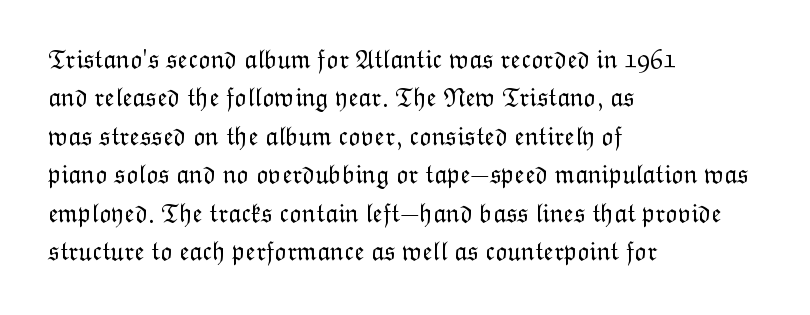
Q: Is the text bold? A: No.
Q: Is the text italic (slanted)? A: No, it is upright.
Q: Is the text underlined? A: No.
Q: How is the paragraph aligned? A: Left-aligned.
Q: Is the spacing between letters normal or unusually wide? A: Normal.
Q: Is the spacing between lines tight, normal or loose? A: Normal.
